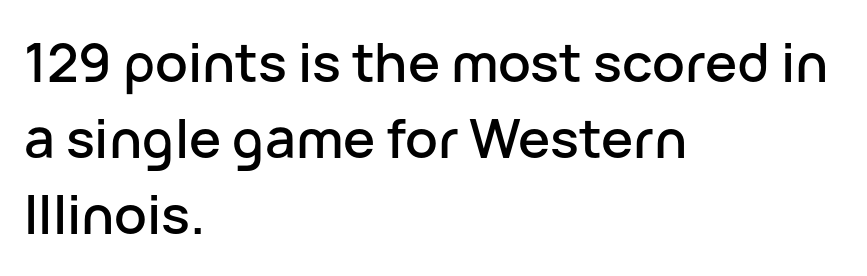
{"serif": "no", "italic": "no", "width": "normal", "stroke_contrast": "low", "x_height": "medium", "monospaced": "no", "underline": "no", "align": "left", "line_spacing": "normal", "line_spacing_ratio": 1.41, "letter_spacing": "normal", "letter_spacing_em": 0.0, "glyph_px": 54}
